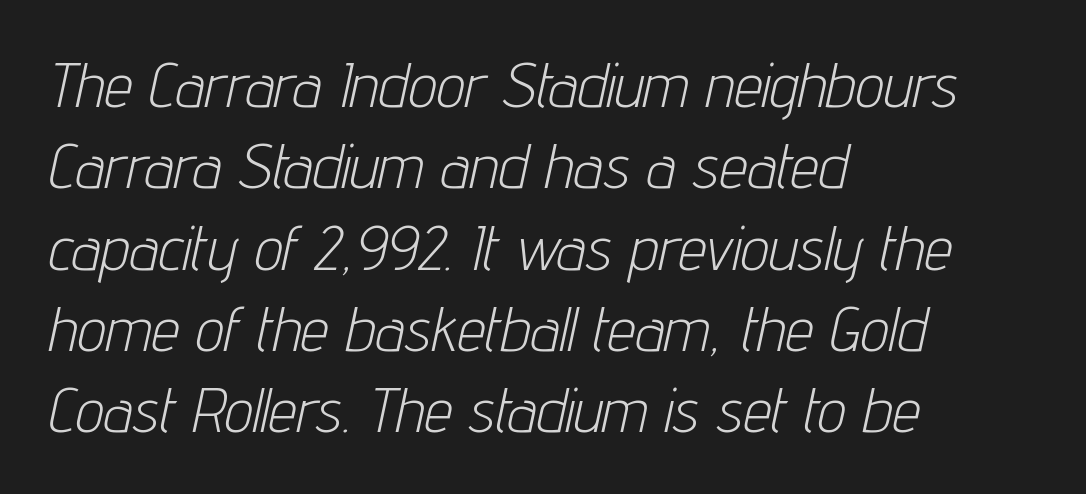
Underlining? Definitely not there. These lines are set flush left with a ragged right edge. The rows are spaced the way most documents space them. This sample has the flowing, uneven cadence of proportional lettering. Glyph-to-glyph distance matches everyday printed text.
